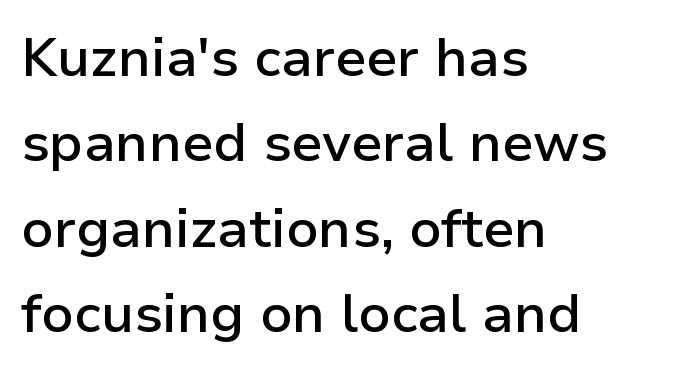
{"serif": "no", "italic": "no", "bold": "semi", "weight": "semibold", "width": "normal", "stroke_contrast": "low", "x_height": "medium", "monospaced": "no", "underline": "no", "align": "left", "line_spacing": "normal", "line_spacing_ratio": 1.58, "letter_spacing": "normal", "letter_spacing_em": 0.0, "glyph_px": 54}
